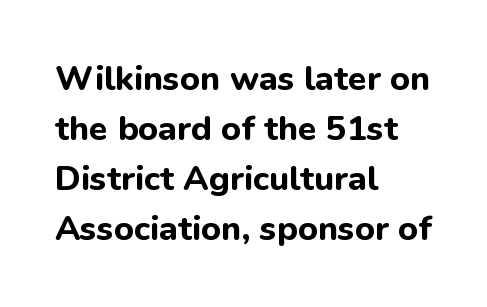
{"serif": "no", "italic": "no", "bold": "yes", "weight": "bold", "width": "normal", "stroke_contrast": "low", "x_height": "medium", "monospaced": "no", "underline": "no", "align": "left", "line_spacing": "normal", "line_spacing_ratio": 1.47, "letter_spacing": "normal", "letter_spacing_em": 0.0, "glyph_px": 34}
